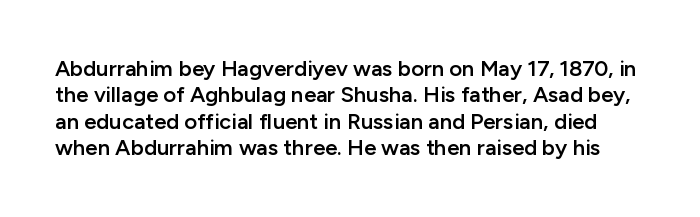
Q: Is the text bold? A: Semi-bold.
Q: Is the text italic (slanted)? A: No, it is upright.
Q: Is the text underlined? A: No.
Q: Is the spacing between letters normal or unusually wide? A: Normal.
